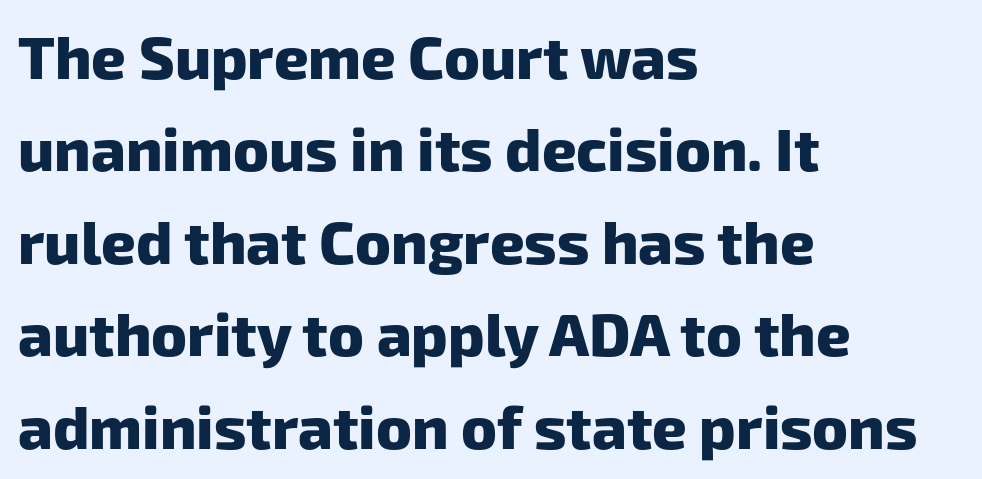
{"serif": "no", "bold": "yes", "weight": "heavy", "width": "normal", "stroke_contrast": "low", "x_height": "medium", "monospaced": "no", "underline": "no", "align": "left", "line_spacing": "normal", "line_spacing_ratio": 1.54, "letter_spacing": "normal", "letter_spacing_em": 0.0, "glyph_px": 60}
